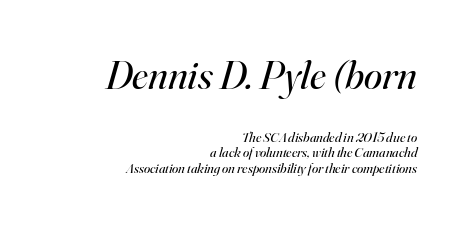
The image shows 41 px regular-weight serif type, italic (leaning right); set right-aligned, tight line spacing (1.14x), normal letter spacing, not underlined; the first (top) block is 2.93x larger; high stroke contrast and a small x-height.
